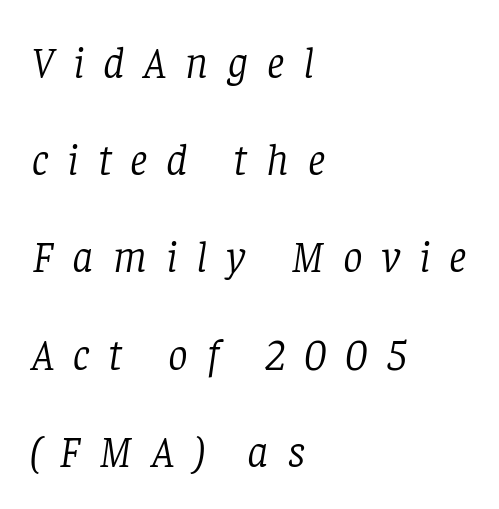
Q: Is the text bold? A: No.
Q: Is the text italic (slanted)? A: Yes, it leans right by about 8 degrees.
Q: Is the typeface a serif or a sans-serif typeface? A: Serif.
Q: Is the text underlined? A: No.
Q: How is the paragraph aligned? A: Left-aligned.
Q: Is the spacing between letters normal or unusually wide? A: Unusually wide.
Q: Is the spacing between lines tight, normal or loose? A: Loose.
Q: Width (condensed, normal, or wide)? A: Normal.
Q: Stroke contrast? A: Low.
Q: x-height? A: Large.
Q: Monospaced? A: No.
